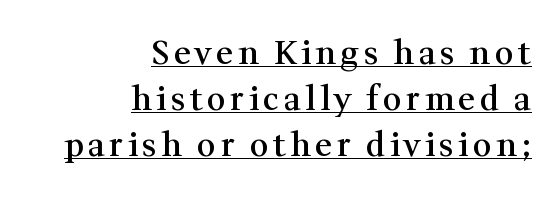
The image shows 33 px semibold serif type, upright; set right-aligned, normal line spacing (1.4x), underlined; medium stroke contrast and a medium x-height.
